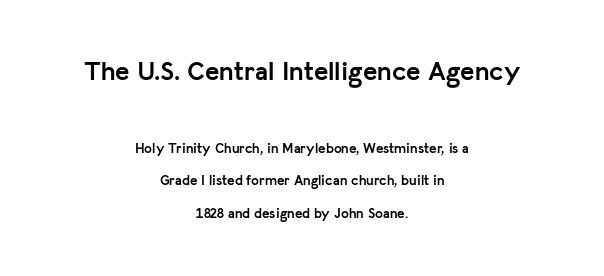
The block sitting higher on the canvas is the one with enlarged characters. Plain, unruled lines of type. The lettering stays uniformly vertical, giving the passage a roman look. The passage shown stacks its lines with a broad gap. The text block is weighted toward neither margin, spreading evenly from the middle.
